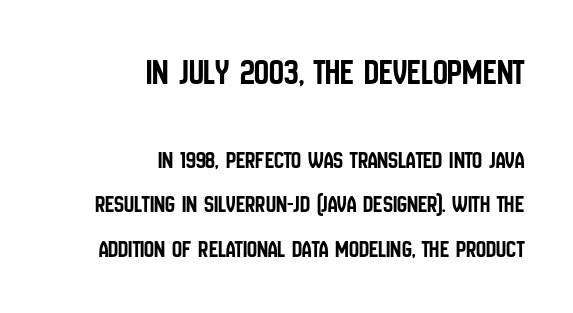
These lines are rendered in a variable-pitch font. Descender tails drop into unmarked territory. Rendered with straight, roman letterforms. The designer gave the opening block more size than the closing block. How are the letters spaced? Ordinarily, with no added tracking.
